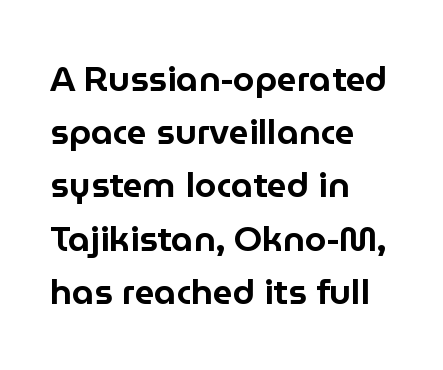
Successive baselines arrive at the customary interval. Stroke terminals: plain, sans-serif. Proportional: the letters do not fall into vertical columns. The line texture is even and compact thanks to regular tracking.
